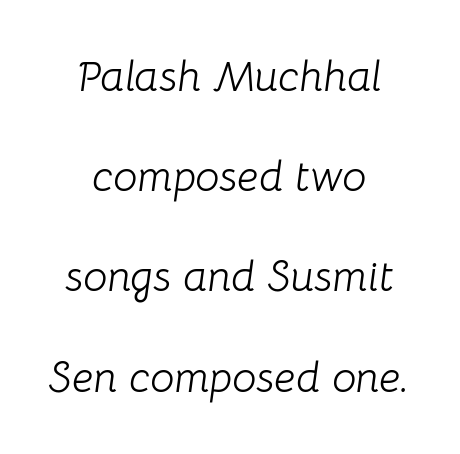
Character widths vary here, with narrow letters taking less room than wide ones. Tall strokes in this sample are angled rather than plumb. Does the leading feel generous? Absolutely, it's lavish. Students, note that the glyphs here touch the page at normal intervals. Nothing heavy about these letters — not bold at all.
